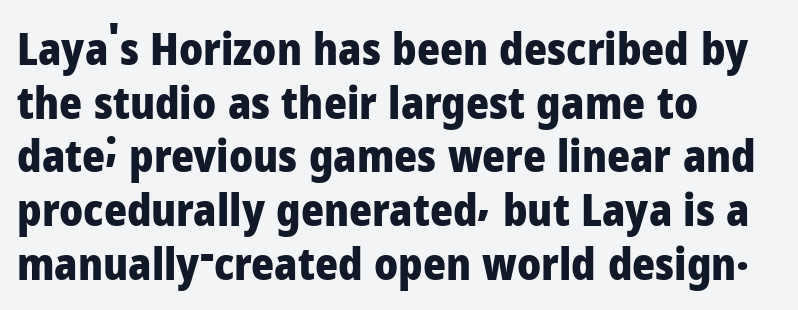
The image shows 44 px heavy sans-serif type, upright; set left-aligned, line spacing 1.22x, normal letter spacing, not underlined; low stroke contrast and a medium x-height.
